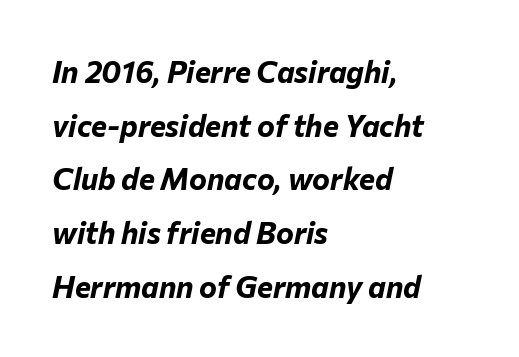
The image shows 30 px bold type, italic (leaning right); set left-aligned, line spacing 1.79x, normal letter spacing, not underlined; low stroke contrast and a medium x-height.
